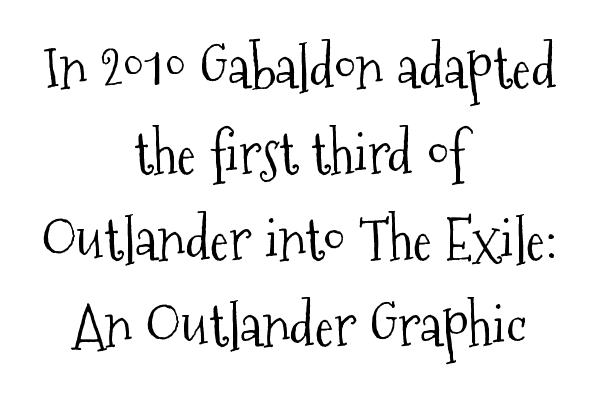
Q: Is the text bold? A: No.
Q: Is the text italic (slanted)? A: No, it is upright.
Q: Is the typeface a serif or a sans-serif typeface? A: Serif.
Q: Is the text underlined? A: No.
Q: How is the paragraph aligned? A: Centered.
Q: Is the spacing between letters normal or unusually wide? A: Normal.
Q: Is the spacing between lines tight, normal or loose? A: Normal.
Q: Width (condensed, normal, or wide)? A: Condensed.
Q: Stroke contrast? A: Medium.
Q: x-height? A: Medium.
Q: Monospaced? A: No.
